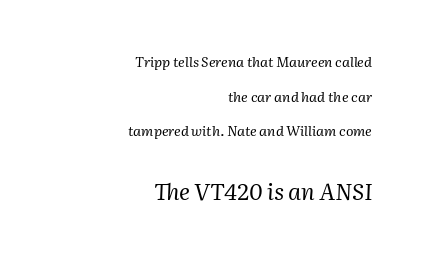
{"italic": "yes", "lean": "right", "slant_degrees": 2, "bold": "no", "underline": "no", "align": "right", "line_spacing": "loose", "line_spacing_ratio": 2.47, "letter_spacing": "normal", "letter_spacing_em": 0.0, "larger_block": "second", "size_ratio": 1.64, "glyph_px": 23}
